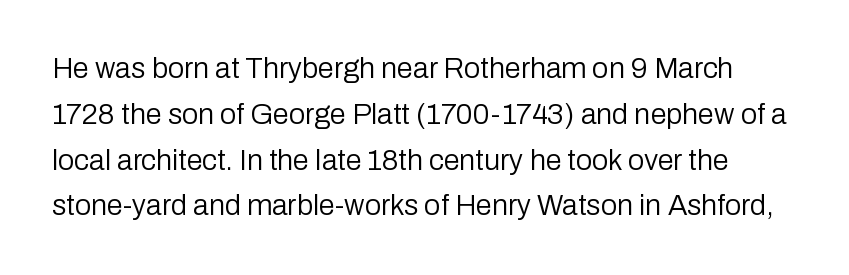
Q: Is the text bold? A: No.
Q: Is the text italic (slanted)? A: No, it is upright.
Q: Is the typeface a serif or a sans-serif typeface? A: Sans-serif.
Q: Is the text underlined? A: No.
Q: Is the spacing between letters normal or unusually wide? A: Normal.
Q: Is the spacing between lines tight, normal or loose? A: Normal.
Q: Width (condensed, normal, or wide)? A: Normal.
Q: Stroke contrast? A: Low.
Q: x-height? A: Medium.
Q: Monospaced? A: No.
